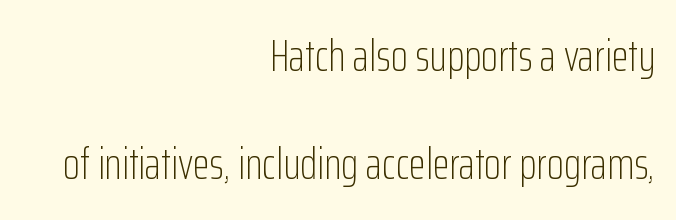
Honestly, there is no underline to notice here at all. This sample trades compactness for vertical openness between lines. The typesetting does not lean heavy: it is not bold. Short and long lines alike share a common ending point at right. Do the characters align in a grid? No, the font is proportional. Nothing unusual about the tracking: characters are spaced as the font intends.
